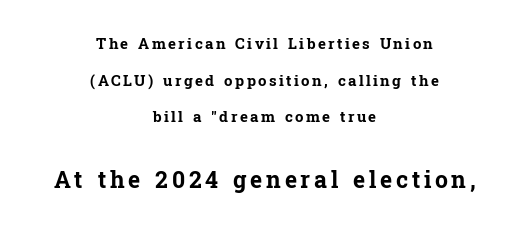
Q: Is the text bold? A: Yes.
Q: Is the text italic (slanted)? A: No, it is upright.
Q: Is the text underlined? A: No.
Q: How is the paragraph aligned? A: Centered.
Q: Is the spacing between lines tight, normal or loose? A: Loose.
Q: Which block of text is set in a larger size, the first (top) or the second (bottom)? A: The second (bottom) one.
